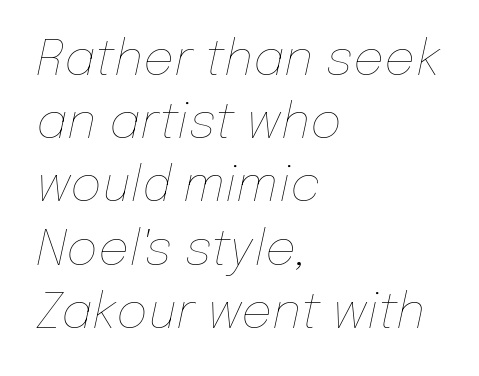
Q: Is the text bold? A: No.
Q: Is the text italic (slanted)? A: Yes, it leans right by about 12 degrees.
Q: Is the text underlined? A: No.
Q: How is the paragraph aligned? A: Left-aligned.
Q: Is the spacing between letters normal or unusually wide? A: Normal.
Q: Is the spacing between lines tight, normal or loose? A: Normal.
Q: Width (condensed, normal, or wide)? A: Normal.
Q: Stroke contrast? A: Low.
Q: x-height? A: Medium.
Q: Monospaced? A: No.
